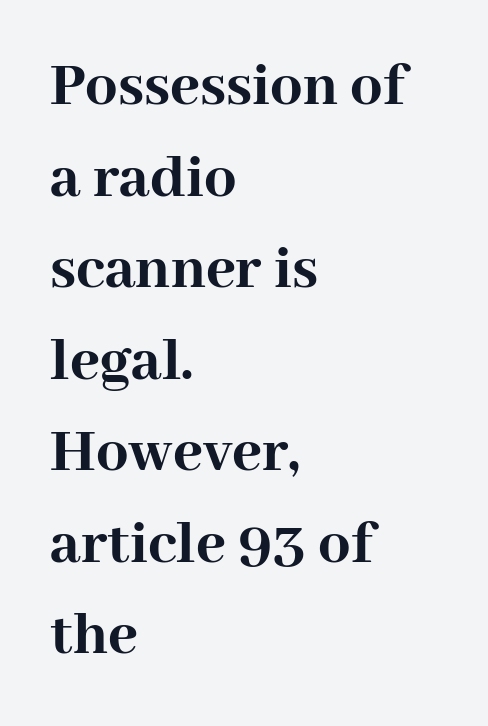
Q: Is the text bold? A: Yes.
Q: Is the text italic (slanted)? A: No, it is upright.
Q: Is the typeface a serif or a sans-serif typeface? A: Serif.
Q: Is the text underlined? A: No.
Q: How is the paragraph aligned? A: Left-aligned.
Q: Is the spacing between letters normal or unusually wide? A: Normal.
Q: Is the spacing between lines tight, normal or loose? A: Normal.
Q: Width (condensed, normal, or wide)? A: Normal.
Q: Stroke contrast? A: High.
Q: x-height? A: Medium.
Q: Monospaced? A: No.
